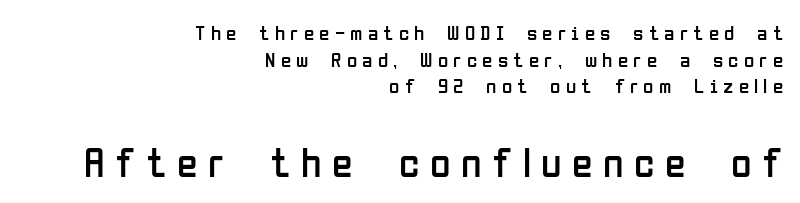
{"serif": "no", "italic": "no", "bold": "no", "weight": "regular", "width": "condensed", "stroke_contrast": "low", "x_height": "medium", "monospaced": "no", "underline": "no", "align": "right", "line_spacing": "normal", "line_spacing_ratio": 1.27, "letter_spacing": "wide", "letter_spacing_em": 0.25, "larger_block": "second", "size_ratio": 2.0, "glyph_px": 42}
